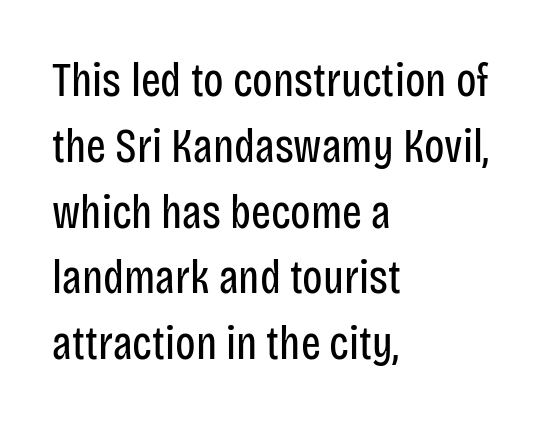
Layout note: lines flush left. How are the letters spaced? Ordinarily, with no added tracking. What kind of face is this? One without serifs — a sans. Nope, not italic — everything's standing straight. Is this a fixed-width face? No — the glyphs have proportional, varying widths. Anything drawn beneath the words? Only blank space.
